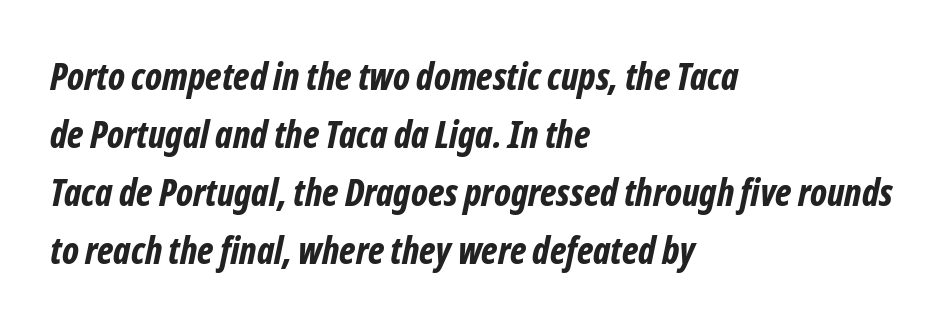
Q: Is the text bold? A: Yes.
Q: Is the text italic (slanted)? A: Yes, it leans right by about 12 degrees.
Q: Is the text underlined? A: No.
Q: How is the paragraph aligned? A: Left-aligned.
Q: Is the spacing between letters normal or unusually wide? A: Normal.
Q: Is the spacing between lines tight, normal or loose? A: Normal.
Q: Width (condensed, normal, or wide)? A: Condensed.
Q: Stroke contrast? A: Low.
Q: x-height? A: Medium.
Q: Monospaced? A: No.
